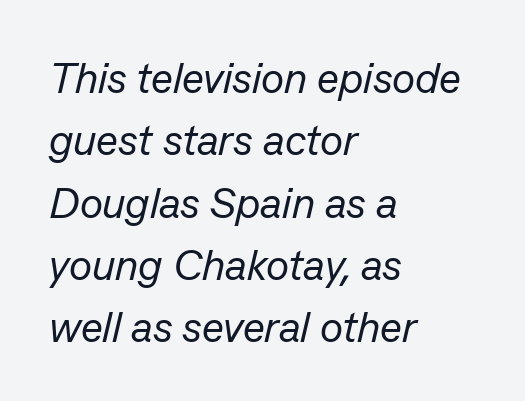
Q: Is the text bold? A: No.
Q: Is the text italic (slanted)? A: Yes, it leans right by about 13 degrees.
Q: Is the text underlined? A: No.
Q: How is the paragraph aligned? A: Left-aligned.
Q: Is the spacing between letters normal or unusually wide? A: Normal.
Q: Is the spacing between lines tight, normal or loose? A: Normal.
Q: Width (condensed, normal, or wide)? A: Normal.
Q: Stroke contrast? A: Low.
Q: x-height? A: Medium.
Q: Monospaced? A: No.
